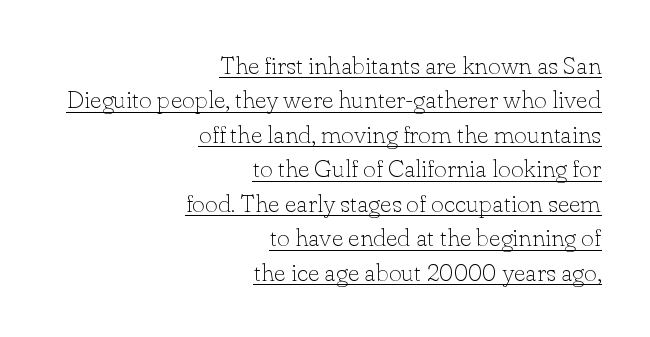
Compared with typical body copy, the letter spacing here is the same. Notice how a bar underscores the lettering throughout. Posture: straight, roman, zero tilt. No heavy texture on the line: the type isn't bold.
